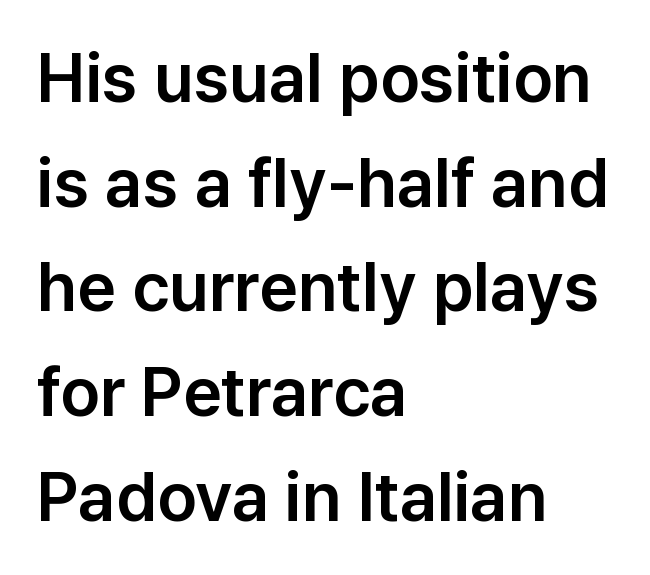
{"serif": "no", "italic": "no", "width": "normal", "stroke_contrast": "low", "x_height": "medium", "monospaced": "no", "underline": "no", "align": "left", "line_spacing": "normal", "line_spacing_ratio": 1.54, "letter_spacing": "normal", "letter_spacing_em": 0.0, "glyph_px": 68}
